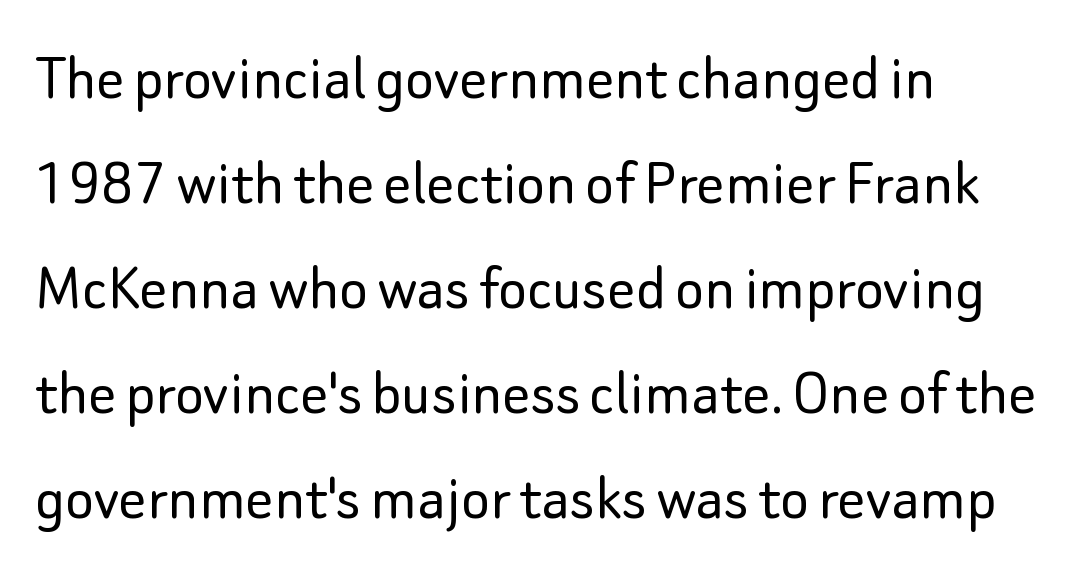
Q: Is the text bold? A: No.
Q: Is the text italic (slanted)? A: No, it is upright.
Q: Is the typeface a serif or a sans-serif typeface? A: Sans-serif.
Q: Is the text underlined? A: No.
Q: How is the paragraph aligned? A: Left-aligned.
Q: Is the spacing between letters normal or unusually wide? A: Normal.
Q: Is the spacing between lines tight, normal or loose? A: Normal.
Q: Width (condensed, normal, or wide)? A: Normal.
Q: Stroke contrast? A: Low.
Q: x-height? A: Small.
Q: Monospaced? A: No.
